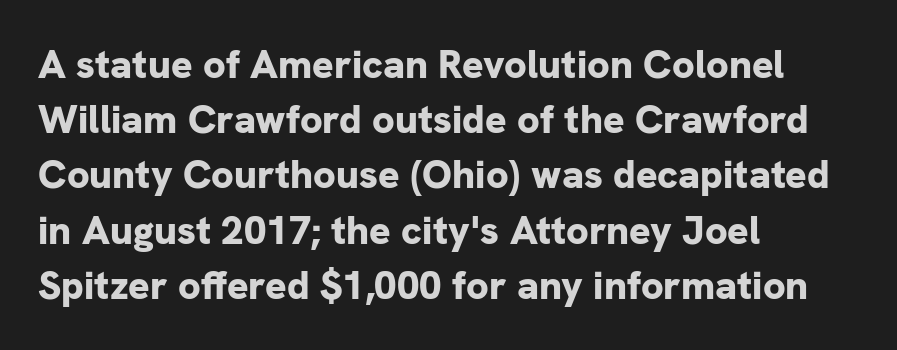
{"serif": "no", "italic": "no", "bold": "yes", "weight": "bold", "width": "normal", "stroke_contrast": "low", "x_height": "medium", "monospaced": "no", "underline": "no", "align": "left", "line_spacing": "normal", "line_spacing_ratio": 1.38, "letter_spacing": "normal", "letter_spacing_em": 0.0, "glyph_px": 40}
